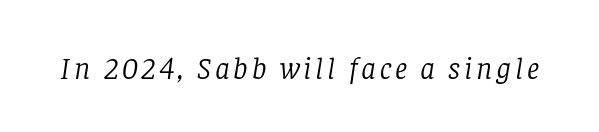
Q: Is the text bold? A: No.
Q: Is the text italic (slanted)? A: Yes, it leans right by about 8 degrees.
Q: Is the typeface a serif or a sans-serif typeface? A: Serif.
Q: Is the text underlined? A: No.
Q: Width (condensed, normal, or wide)? A: Normal.
Q: Stroke contrast? A: Low.
Q: x-height? A: Large.
Q: Monospaced? A: No.
